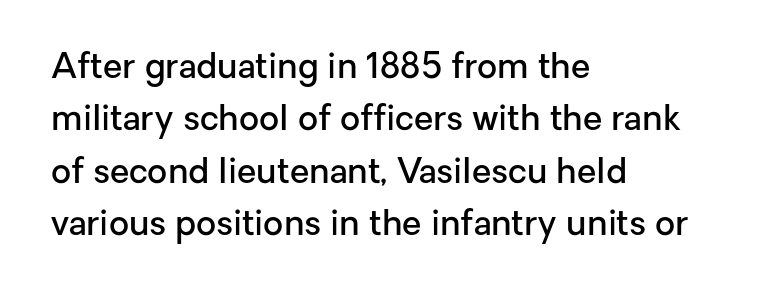
Q: Is the text bold? A: Semi-bold.
Q: Is the text italic (slanted)? A: No, it is upright.
Q: Is the typeface a serif or a sans-serif typeface? A: Sans-serif.
Q: Is the text underlined? A: No.
Q: How is the paragraph aligned? A: Left-aligned.
Q: Is the spacing between letters normal or unusually wide? A: Normal.
Q: Is the spacing between lines tight, normal or loose? A: Normal.
Q: Width (condensed, normal, or wide)? A: Normal.
Q: Stroke contrast? A: Low.
Q: x-height? A: Medium.
Q: Monospaced? A: No.
